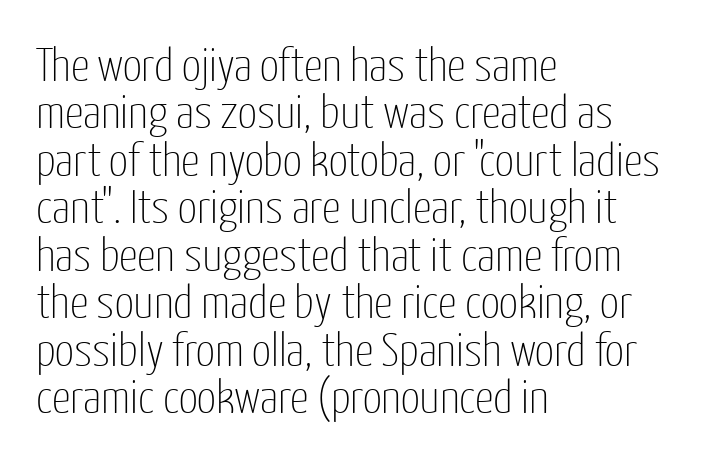
Examine the stroke ends and you'll find no serifs. The space beneath each line is pristine and unruled. This sample trades vertical openness for compactness between lines. Unbolded letterforms with no extra heft.
